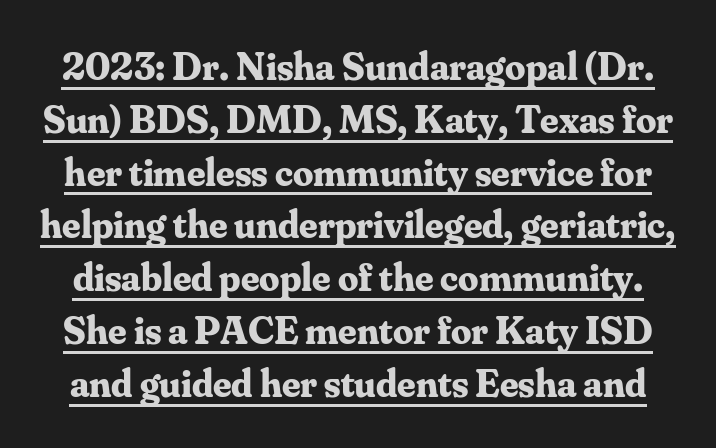
You'd pick this weight for a headline — it's a proper bold. Underline: present. This sample has the flowing, uneven cadence of proportional lettering. Tracking here is standard; glyphs follow each other at the usual distance. The block of text has a typical density, with ordinary space between rows. The axis of the letterforms is exactly vertical.
